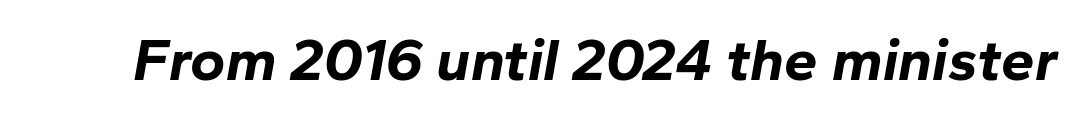
Q: Is the text bold? A: Yes.
Q: Is the text italic (slanted)? A: Yes, it leans right by about 10 degrees.
Q: Is the text underlined? A: No.
Q: Is the spacing between letters normal or unusually wide? A: Normal.
Q: Width (condensed, normal, or wide)? A: Normal.
Q: Stroke contrast? A: Low.
Q: x-height? A: Medium.
Q: Monospaced? A: No.
